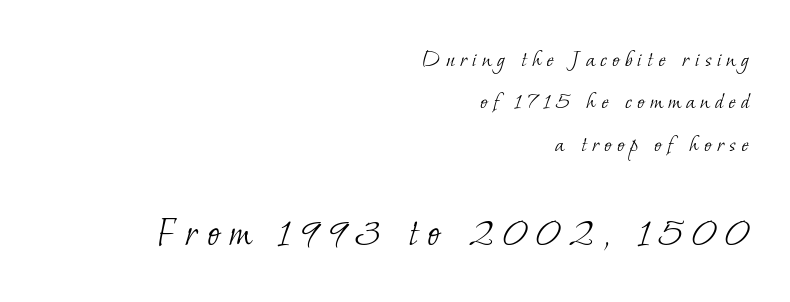
Q: Is the text bold? A: No.
Q: Is the typeface a serif or a sans-serif typeface? A: Serif.
Q: Is the text underlined? A: No.
Q: How is the paragraph aligned? A: Right-aligned.
Q: Is the spacing between letters normal or unusually wide? A: Unusually wide.
Q: Is the spacing between lines tight, normal or loose? A: Normal.
Q: Which block of text is set in a larger size, the first (top) or the second (bottom)? A: The second (bottom) one.
Q: Width (condensed, normal, or wide)? A: Normal.
Q: Stroke contrast? A: Low.
Q: x-height? A: Small.
Q: Monospaced? A: No.
